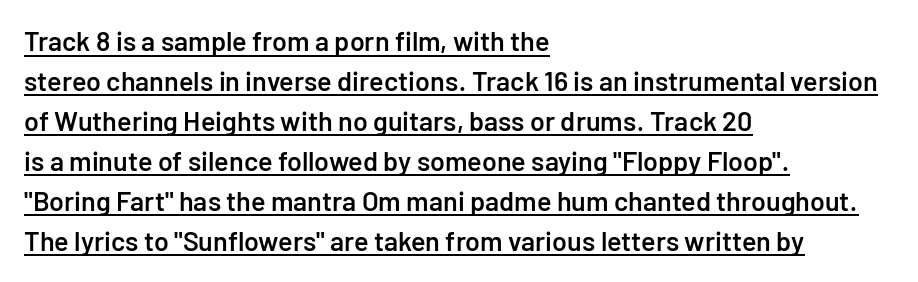
Q: Is the text bold? A: Semi-bold.
Q: Is the text italic (slanted)? A: No, it is upright.
Q: Is the text underlined? A: Yes.
Q: How is the paragraph aligned? A: Left-aligned.
Q: Is the spacing between letters normal or unusually wide? A: Normal.
Q: Is the spacing between lines tight, normal or loose? A: Normal.
